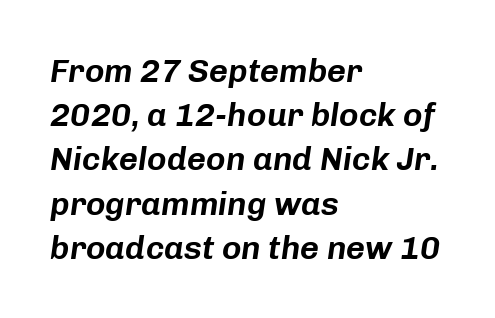
You can tell it's italic because the verticals aren't actually vertical. The letters sit at their default tracking, neither squeezed nor spread. One-word summary of the alignment: left. A clean baseline with only descenders dipping below it.
